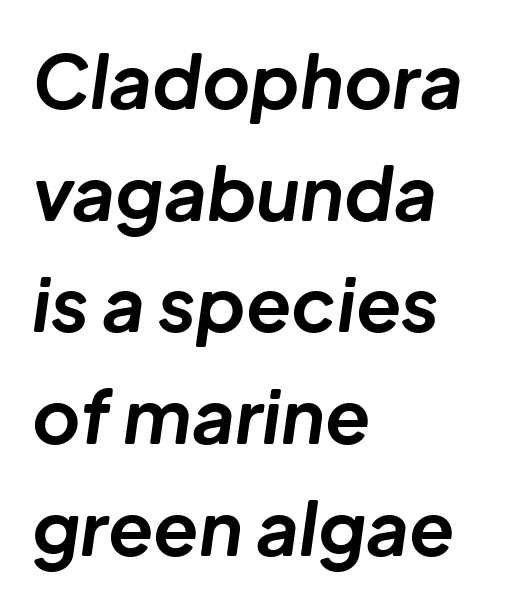
{"italic": "yes", "lean": "right", "slant_degrees": 8, "bold": "yes", "weight": "bold", "width": "normal", "stroke_contrast": "low", "x_height": "medium", "monospaced": "no", "underline": "no", "align": "left", "line_spacing": "normal", "line_spacing_ratio": 1.51, "letter_spacing": "normal", "letter_spacing_em": 0.0, "glyph_px": 74}
